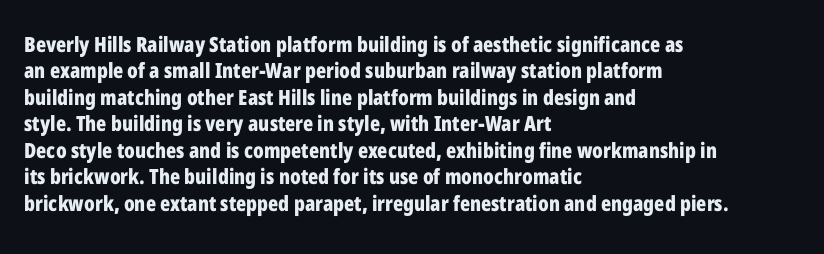
The image shows 21 px bold type, upright; set left-aligned, normal line spacing (1.26x), normal letter spacing, not underlined.
